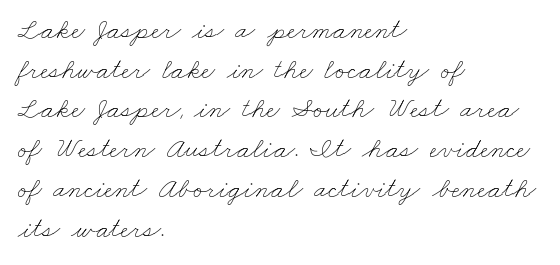
{"bold": "no", "weight": "thin", "width": "wide", "stroke_contrast": "low", "x_height": "small", "monospaced": "no", "underline": "no", "align": "left", "line_spacing": "normal", "line_spacing_ratio": 1.37, "letter_spacing": "normal", "letter_spacing_em": 0.0, "glyph_px": 29}
